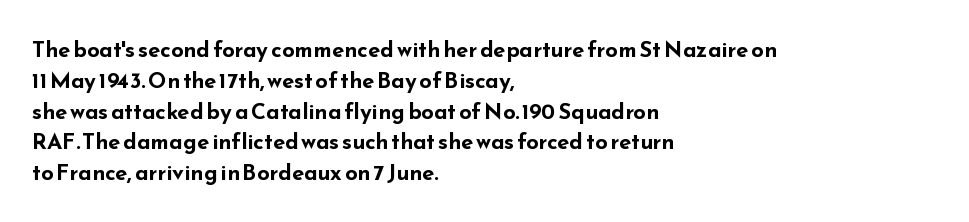
{"italic": "no", "bold": "yes", "underline": "no", "align": "left", "line_spacing": "normal", "line_spacing_ratio": 1.4, "letter_spacing": "normal", "letter_spacing_em": 0.0, "glyph_px": 22}
